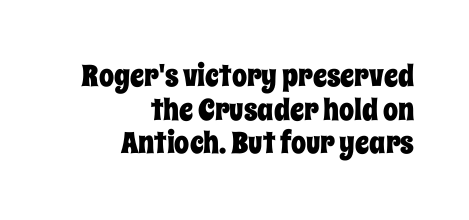
Q: Is the text italic (slanted)? A: No, it is upright.
Q: Is the text underlined? A: No.
Q: How is the paragraph aligned? A: Right-aligned.
Q: Is the spacing between letters normal or unusually wide? A: Normal.
Q: Is the spacing between lines tight, normal or loose? A: Tight.
Q: Width (condensed, normal, or wide)? A: Condensed.
Q: Stroke contrast? A: Low.
Q: x-height? A: Large.
Q: Monospaced? A: No.
